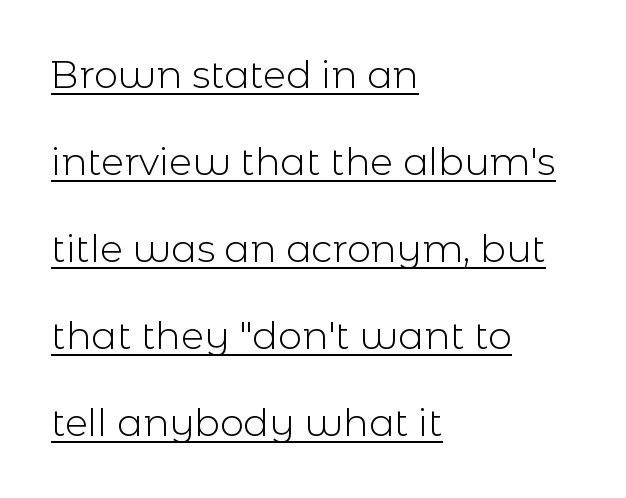
The image shows 38 px light sans-serif type, upright; set left-aligned, loose line spacing (2.29x), normal letter spacing, underlined; a medium x-height.
